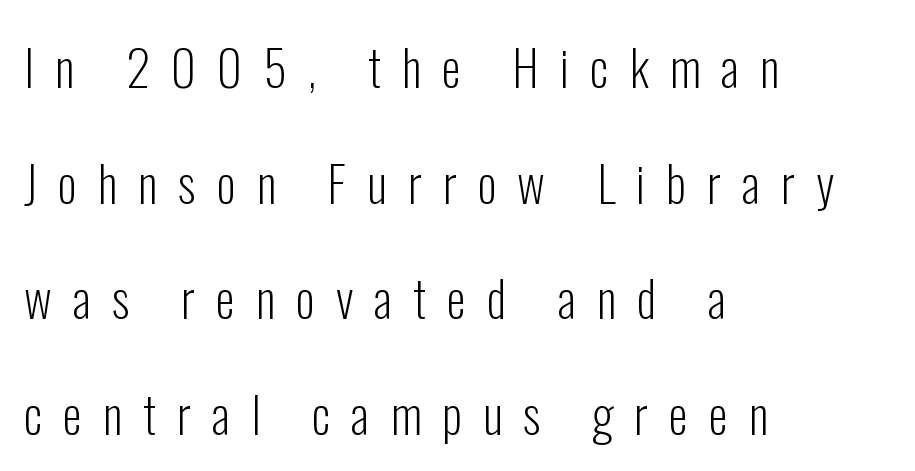
The typesetter chose a ragged-right arrangement here. Observe the absence of serifs on each vertical stroke in this sample. Tracking here is generous; glyphs stand well apart from one another. Italic? Not at all — the glyphs are vertical.
